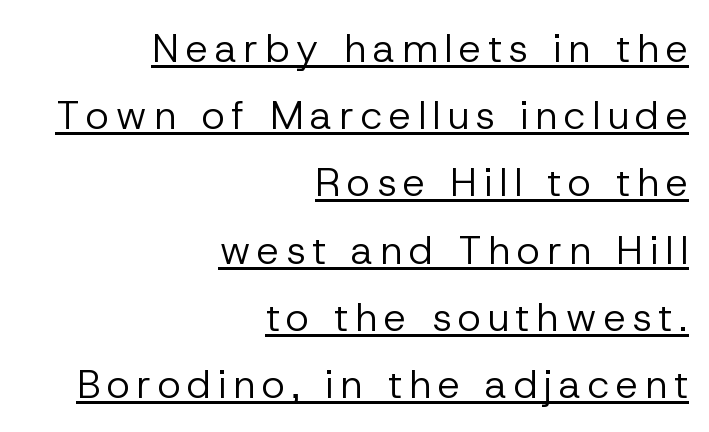
The image shows 40 px regular-weight sans-serif type, upright; set right-aligned, normal line spacing (1.68x), underlined; low stroke contrast and a medium x-height.
